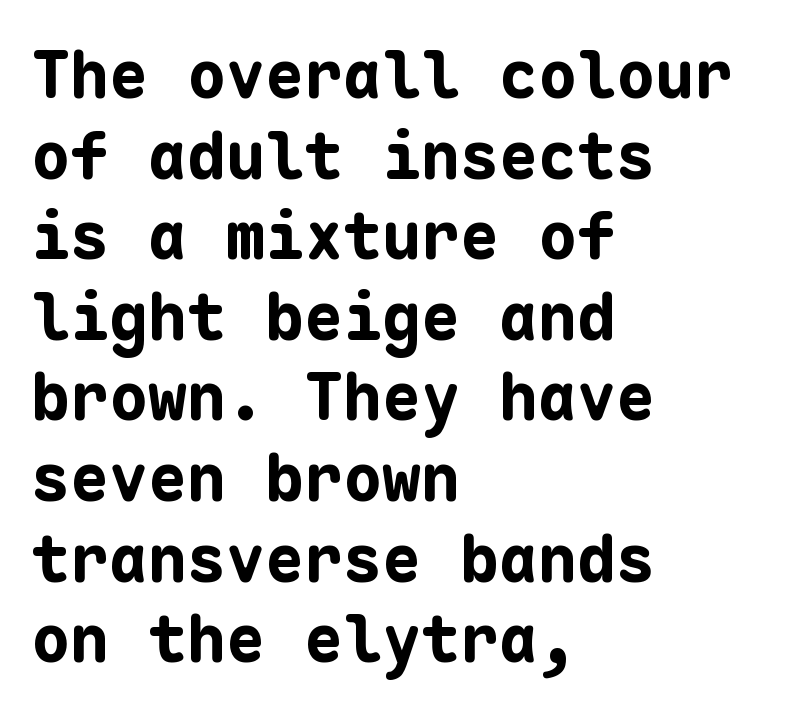
Q: Is the text bold? A: Yes.
Q: Is the text italic (slanted)? A: No, it is upright.
Q: Is the typeface a serif or a sans-serif typeface? A: Sans-serif.
Q: Is the text underlined? A: No.
Q: How is the paragraph aligned? A: Left-aligned.
Q: Is the spacing between letters normal or unusually wide? A: Normal.
Q: Width (condensed, normal, or wide)? A: Normal.
Q: Stroke contrast? A: Low.
Q: x-height? A: Medium.
Q: Monospaced? A: Yes.
